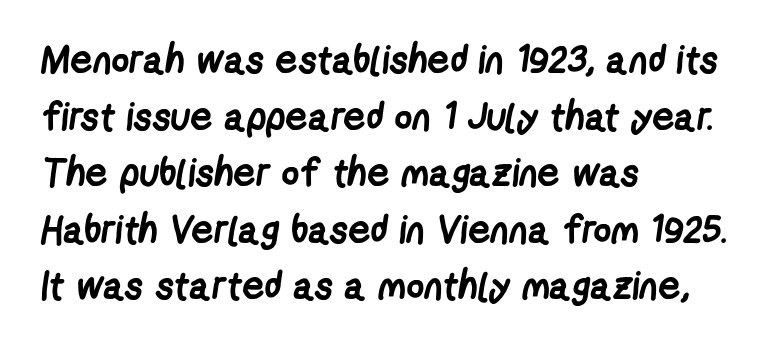
Q: Is the text bold? A: Yes.
Q: Is the typeface a serif or a sans-serif typeface? A: Sans-serif.
Q: Is the text underlined? A: No.
Q: How is the paragraph aligned? A: Left-aligned.
Q: Is the spacing between letters normal or unusually wide? A: Normal.
Q: Is the spacing between lines tight, normal or loose? A: Normal.
Q: Width (condensed, normal, or wide)? A: Condensed.
Q: Stroke contrast? A: Low.
Q: x-height? A: Medium.
Q: Monospaced? A: No.
